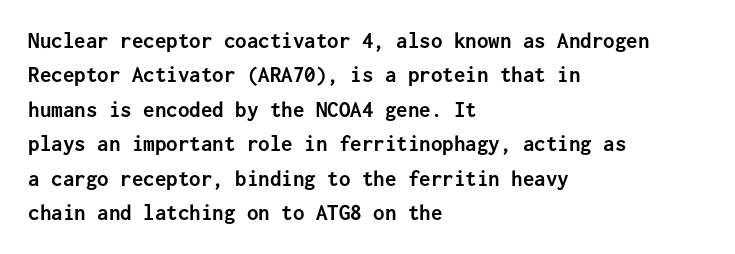
Is the letter spacing exaggerated? No — it looks like the ordinary default. Reading down the block, your eye returns to a fixed left position each line. Heavy-handed strokes throughout: this text is bold. Just letters on the line, the space beneath them empty. Baseline-to-baseline distance is the conventional proportion of letter height. A roman cut, with each character standing at attention.
